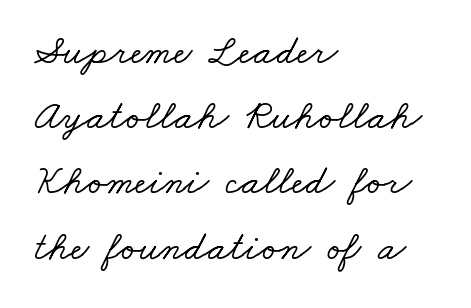
Q: Is the typeface a serif or a sans-serif typeface? A: Serif.
Q: Is the text underlined? A: No.
Q: How is the paragraph aligned? A: Left-aligned.
Q: Is the spacing between letters normal or unusually wide? A: Normal.
Q: Is the spacing between lines tight, normal or loose? A: Normal.
Q: Width (condensed, normal, or wide)? A: Wide.
Q: Stroke contrast? A: Low.
Q: x-height? A: Small.
Q: Monospaced? A: No.
